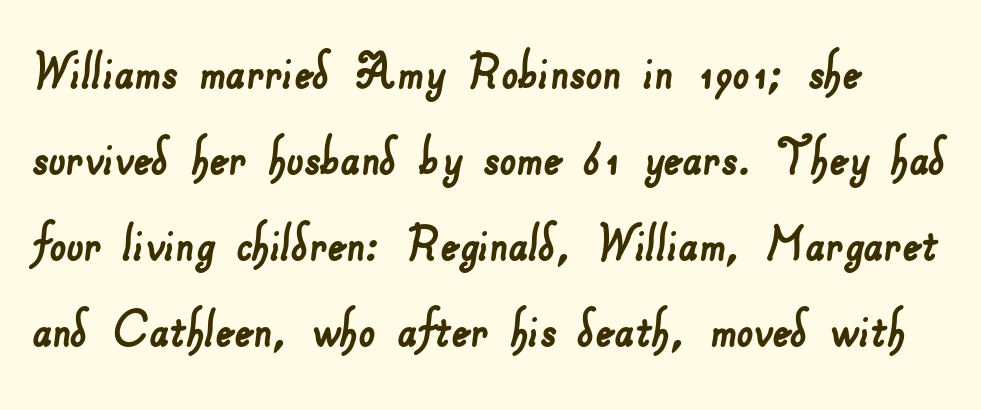
The passage shown stacks its lines at a standard gap. The letters carry no serifs — their stems end cleanly without finishing strokes. Honestly, there is no underline to notice here at all. Character widths vary here, with narrow letters taking less room than wide ones. The letterforms sit shoulder to shoulder at normal distance.
